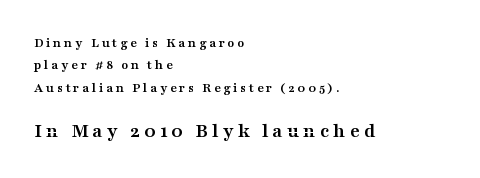
The image shows 21 px bold type, upright; set left-aligned, normal line spacing (1.59x), not underlined; the second (bottom) block is 1.5x larger.
